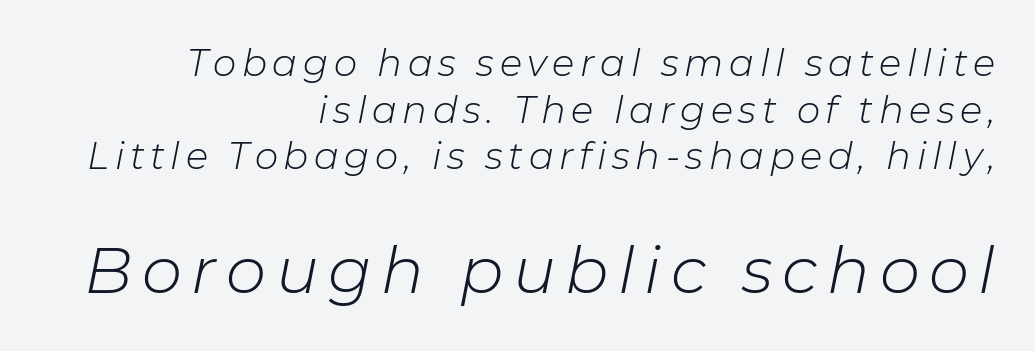
The image shows 64 px light type, italic (leaning right); set right-aligned, normal line spacing (1.26x), not underlined; the second (bottom) block is 1.73x larger; low stroke contrast and a medium x-height.
